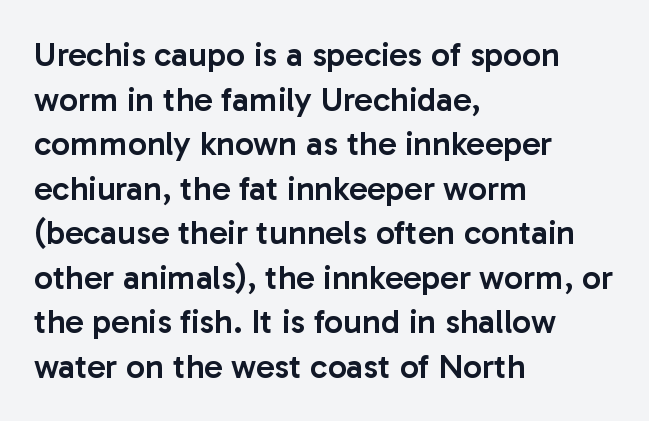
Q: Is the text bold? A: Semi-bold.
Q: Is the text italic (slanted)? A: No, it is upright.
Q: Is the typeface a serif or a sans-serif typeface? A: Sans-serif.
Q: Is the text underlined? A: No.
Q: How is the paragraph aligned? A: Left-aligned.
Q: Is the spacing between letters normal or unusually wide? A: Normal.
Q: Is the spacing between lines tight, normal or loose? A: Normal.
Q: Width (condensed, normal, or wide)? A: Normal.
Q: Stroke contrast? A: Low.
Q: x-height? A: Medium.
Q: Monospaced? A: No.
